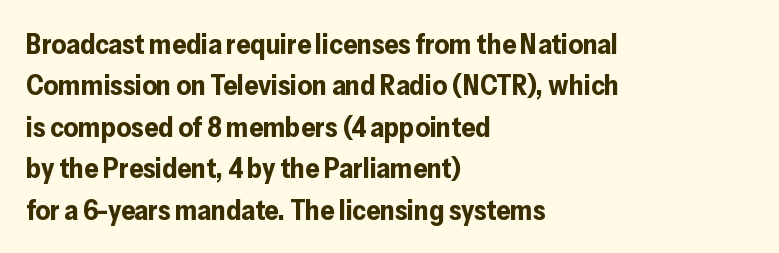
{"serif": "no", "italic": "no", "bold": "yes", "weight": "bold", "width": "normal", "stroke_contrast": "low", "x_height": "medium", "monospaced": "no", "underline": "no", "align": "left", "line_spacing": "normal", "line_spacing_ratio": 1.48, "letter_spacing": "normal", "letter_spacing_em": 0.0, "glyph_px": 28}
